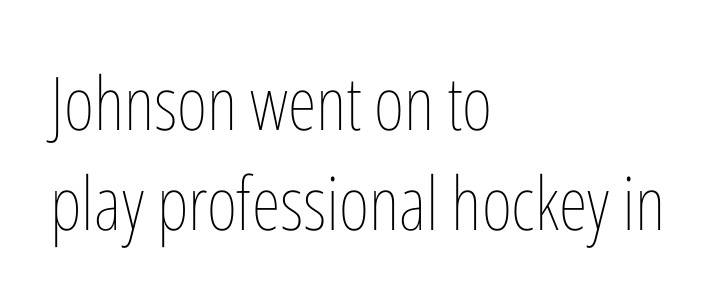
These lines stack with their left ends in a neat column. Stems and bowls with no extra thickness — not bold. Normally led — the rows are evenly, conventionally spaced. This sample has the flowing, uneven cadence of proportional lettering.
